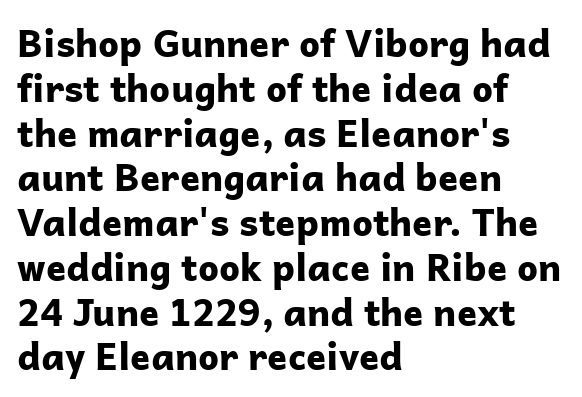
{"serif": "no", "italic": "no", "bold": "yes", "weight": "bold", "width": "normal", "stroke_contrast": "low", "x_height": "medium", "monospaced": "no", "underline": "no", "align": "left", "line_spacing_ratio": 1.21, "letter_spacing": "normal", "letter_spacing_em": 0.0, "glyph_px": 37}
